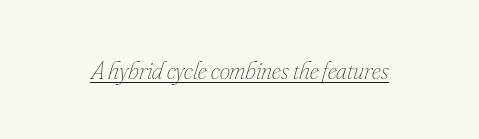
The image shows 26 px text type, italic (leaning right); set normal letter spacing, underlined.
